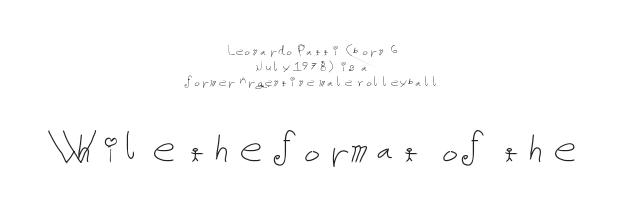
The image shows 45 px thin type, upright; set centered, tight line spacing (1.04x), normal letter spacing, not underlined; the second (bottom) block is 3.0x larger; low stroke contrast and a medium x-height.
